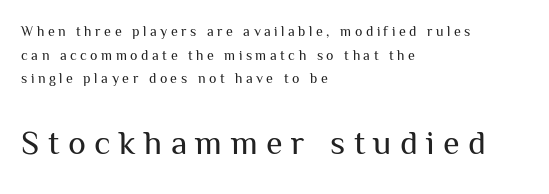
{"serif": "no", "italic": "no", "bold": "no", "weight": "regular", "width": "normal", "stroke_contrast": "medium", "x_height": "medium", "monospaced": "no", "underline": "no", "align": "left", "line_spacing": "normal", "line_spacing_ratio": 1.68, "letter_spacing": "wide", "letter_spacing_em": 0.25, "larger_block": "second", "size_ratio": 2.43, "glyph_px": 34}
